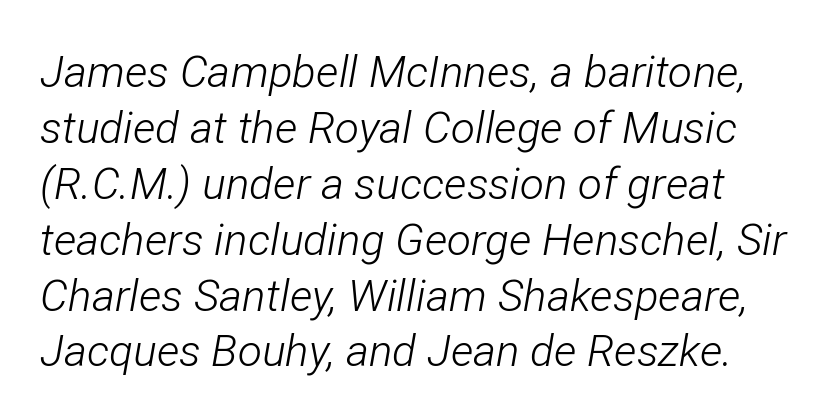
The glyphs look as if they've been sheared to an angle. Weight class: somewhere from thin through regular. Whoever set this chose a conventional vertical rhythm. The face used here is proportionally spaced, like ordinary book or web type. Decoration check: the copy has no underline.
